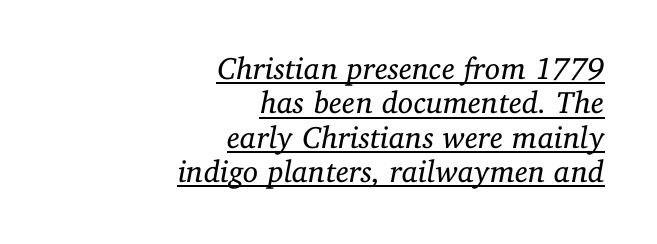
{"serif": "yes", "italic": "yes", "lean": "right", "slant_degrees": 11, "bold": "no", "weight": "regular", "width": "normal", "stroke_contrast": "low", "x_height": "medium", "monospaced": "no", "underline": "yes", "align": "right", "line_spacing": "tight", "line_spacing_ratio": 1.11, "letter_spacing": "normal", "letter_spacing_em": 0.0, "glyph_px": 31}
